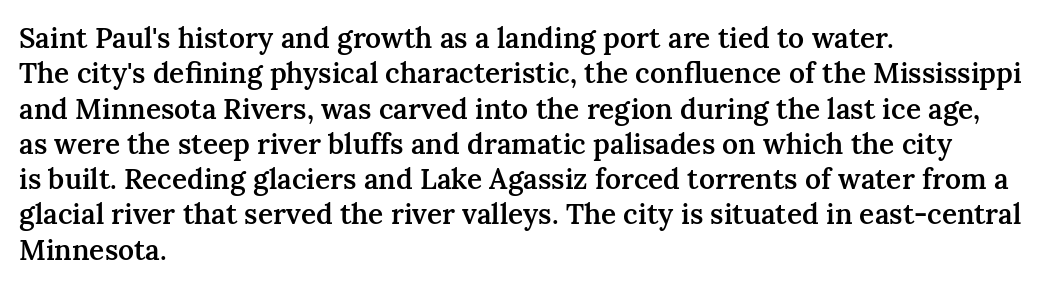
The image shows 28 px semibold serif type, upright; set left-aligned, normal line spacing (1.26x), normal letter spacing, not underlined; medium stroke contrast and a medium x-height.
